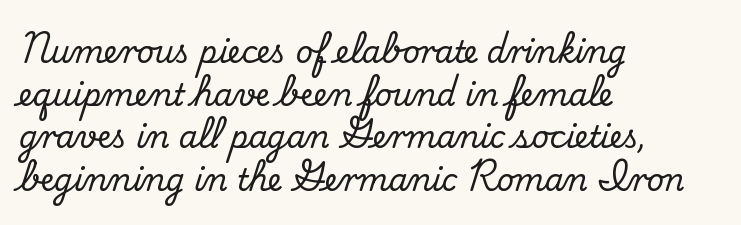
{"serif": "yes", "width": "normal", "stroke_contrast": "medium", "x_height": "small", "monospaced": "no", "underline": "no", "align": "left", "line_spacing": "normal", "line_spacing_ratio": 1.42, "letter_spacing": "normal", "letter_spacing_em": 0.0, "glyph_px": 30}
